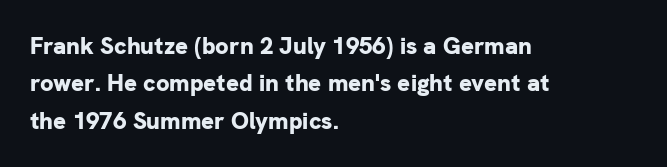
Underline: absent. Strokes here are thick enough to call this a true bold. This block has exactly the height ordinary leading produces. Standard letterfit; no display-style spreading of the glyphs. The lines are quadded left.
